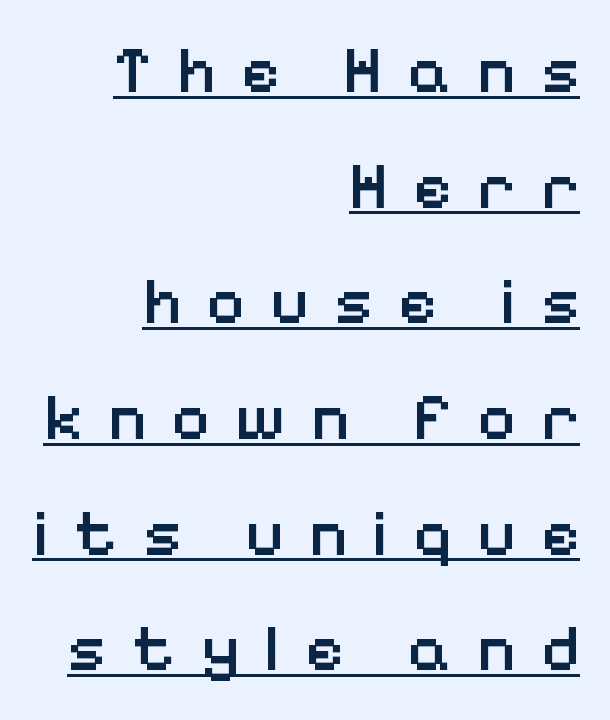
Q: Is the text bold? A: Semi-bold.
Q: Is the text italic (slanted)? A: No, it is upright.
Q: Is the typeface a serif or a sans-serif typeface? A: Sans-serif.
Q: Is the text underlined? A: Yes.
Q: How is the paragraph aligned? A: Right-aligned.
Q: Is the spacing between letters normal or unusually wide? A: Unusually wide.
Q: Width (condensed, normal, or wide)? A: Normal.
Q: Stroke contrast? A: Low.
Q: x-height? A: Medium.
Q: Monospaced? A: No.
